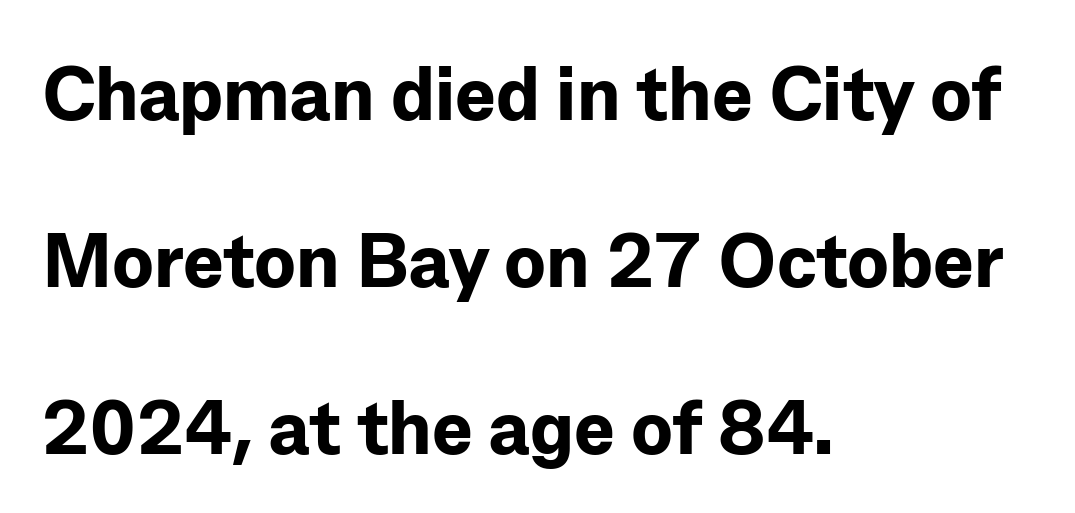
{"serif": "no", "italic": "no", "bold": "yes", "weight": "bold", "width": "normal", "stroke_contrast": "low", "x_height": "medium", "monospaced": "no", "underline": "no", "align": "left", "line_spacing": "loose", "line_spacing_ratio": 2.2, "letter_spacing": "normal", "letter_spacing_em": 0.0, "glyph_px": 76}
